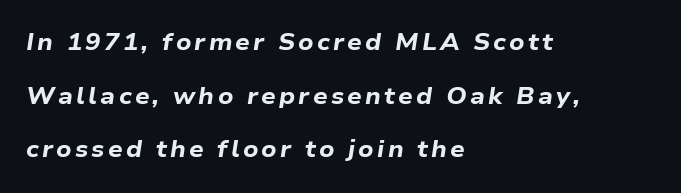
Q: Is the text bold? A: Yes.
Q: Is the text italic (slanted)? A: Yes, it leans right by about 9 degrees.
Q: Is the text underlined? A: No.
Q: How is the paragraph aligned? A: Left-aligned.
Q: Is the spacing between lines tight, normal or loose? A: Loose.
